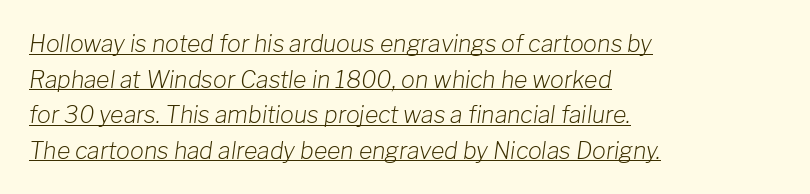
The gaps between neighbouring characters are ordinary and unremarkable. What decoration does the sample have? An underline. The whole block is typeset with a tilt. Counters stay open thanks to moderate or lighter strokes. The rows are spaced the way most documents space them.
